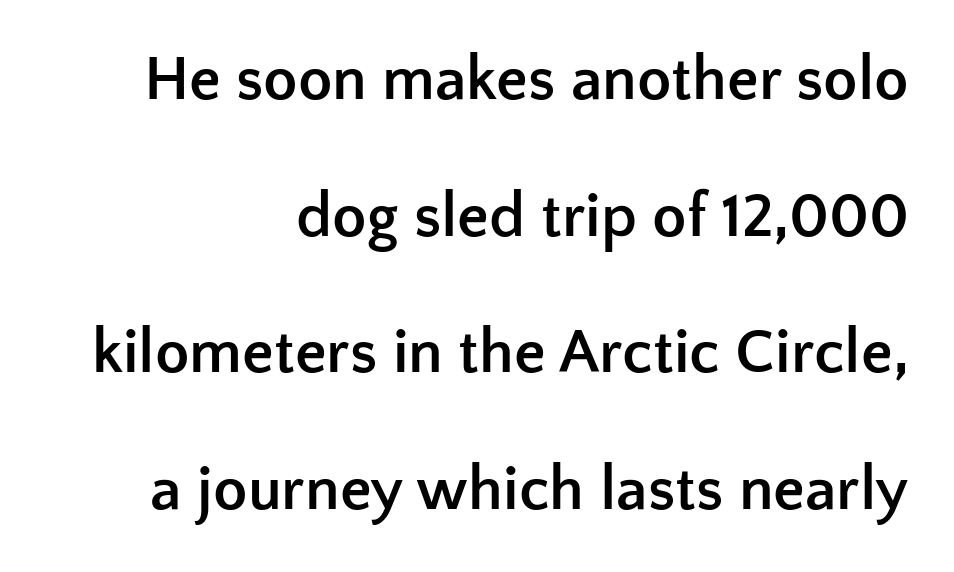
The image shows 63 px semibold sans-serif type, upright; set right-aligned, loose line spacing (2.17x), normal letter spacing, not underlined; low stroke contrast and a medium x-height.
